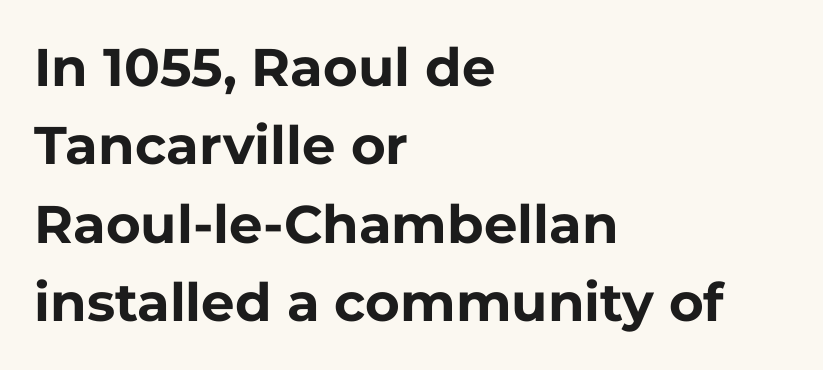
Q: Is the text bold? A: Yes.
Q: Is the text italic (slanted)? A: No, it is upright.
Q: Is the typeface a serif or a sans-serif typeface? A: Sans-serif.
Q: Is the text underlined? A: No.
Q: How is the paragraph aligned? A: Left-aligned.
Q: Is the spacing between letters normal or unusually wide? A: Normal.
Q: Is the spacing between lines tight, normal or loose? A: Normal.
Q: Width (condensed, normal, or wide)? A: Normal.
Q: Stroke contrast? A: Low.
Q: x-height? A: Medium.
Q: Monospaced? A: No.
